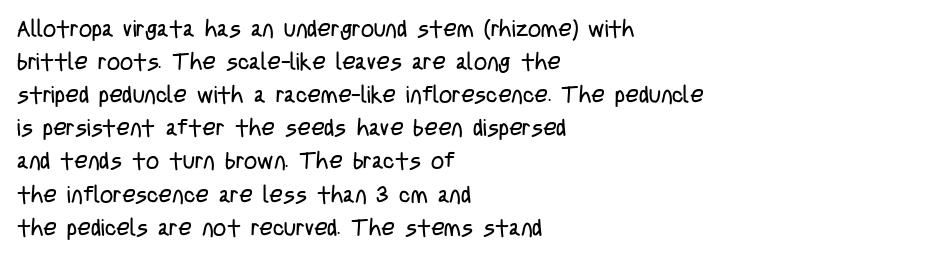
{"italic": "no", "bold": "no", "underline": "no", "align": "left", "line_spacing": "normal", "line_spacing_ratio": 1.44, "letter_spacing": "normal", "letter_spacing_em": 0.0, "glyph_px": 23}
